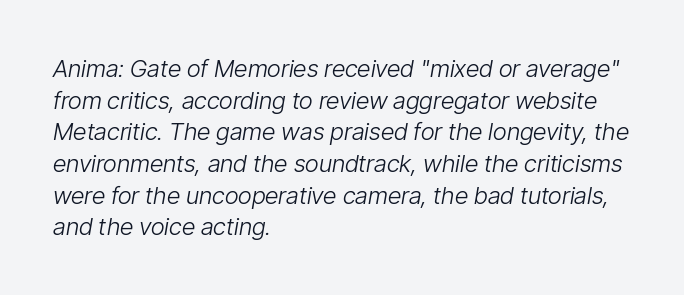
{"italic": "yes", "lean": "right", "slant_degrees": 9, "bold": "no", "underline": "no", "align": "left", "line_spacing": "normal", "line_spacing_ratio": 1.32, "letter_spacing": "normal", "letter_spacing_em": 0.0, "glyph_px": 24}
